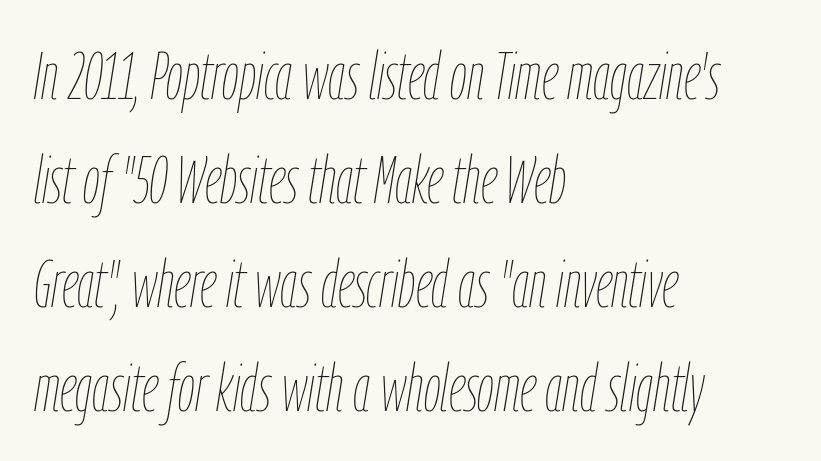
The image shows 67 px thin, condensed type, italic (leaning right); set left-aligned, normal line spacing (1.55x), normal letter spacing, not underlined; low stroke contrast and a medium x-height.
